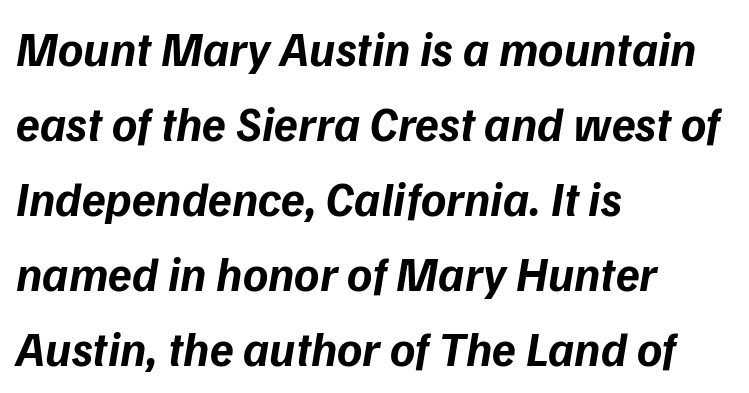
{"italic": "yes", "lean": "right", "slant_degrees": 9, "bold": "yes", "weight": "bold", "width": "normal", "stroke_contrast": "low", "x_height": "medium", "monospaced": "no", "underline": "no", "align": "left", "line_spacing": "normal", "line_spacing_ratio": 1.56, "letter_spacing": "normal", "letter_spacing_em": 0.0, "glyph_px": 48}
